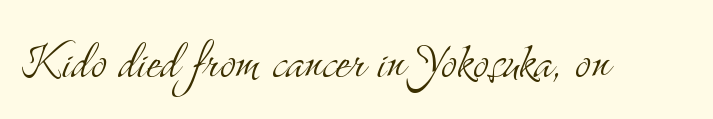
Q: Is the text bold? A: No.
Q: Is the text italic (slanted)? A: Yes.
Q: Is the typeface a serif or a sans-serif typeface? A: Serif.
Q: Is the text underlined? A: No.
Q: Is the spacing between letters normal or unusually wide? A: Normal.
Q: Width (condensed, normal, or wide)? A: Condensed.
Q: Stroke contrast? A: Medium.
Q: x-height? A: Small.
Q: Monospaced? A: No.
